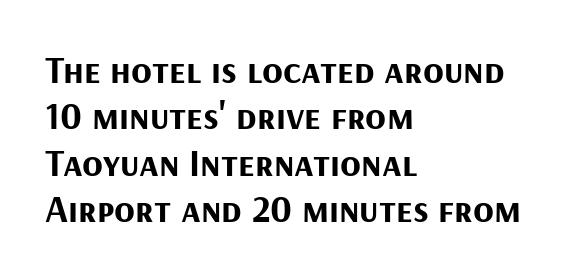
Q: Is the text bold? A: Yes.
Q: Is the text italic (slanted)? A: No, it is upright.
Q: Is the typeface a serif or a sans-serif typeface? A: Sans-serif.
Q: Is the text underlined? A: No.
Q: How is the paragraph aligned? A: Left-aligned.
Q: Is the spacing between letters normal or unusually wide? A: Normal.
Q: Width (condensed, normal, or wide)? A: Normal.
Q: Stroke contrast? A: Medium.
Q: x-height? A: Medium.
Q: Monospaced? A: No.
